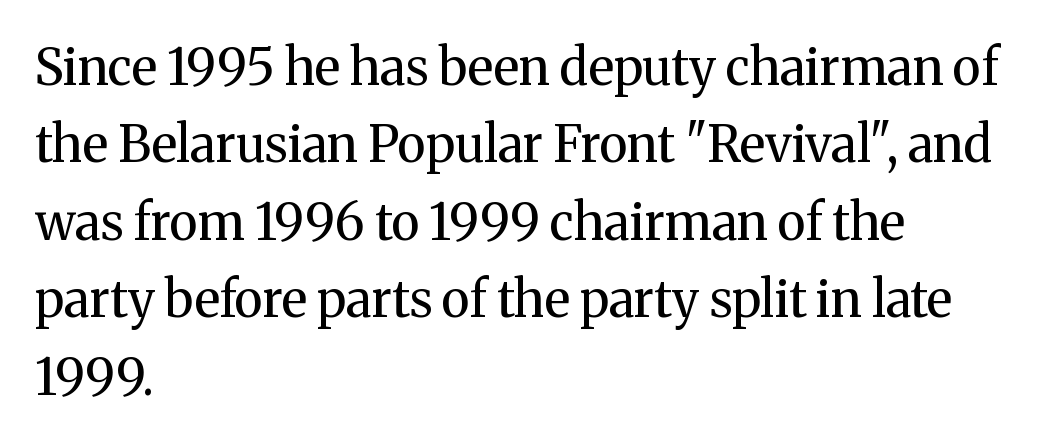
Q: Is the text bold? A: No.
Q: Is the text italic (slanted)? A: No, it is upright.
Q: Is the typeface a serif or a sans-serif typeface? A: Serif.
Q: Is the text underlined? A: No.
Q: How is the paragraph aligned? A: Left-aligned.
Q: Is the spacing between letters normal or unusually wide? A: Normal.
Q: Is the spacing between lines tight, normal or loose? A: Normal.
Q: Width (condensed, normal, or wide)? A: Normal.
Q: Stroke contrast? A: Medium.
Q: x-height? A: Medium.
Q: Monospaced? A: No.
